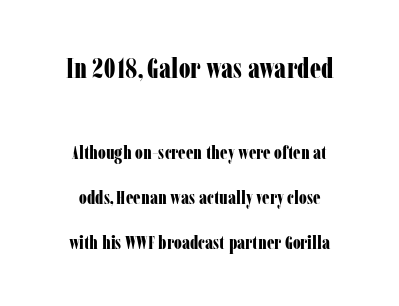
The image shows 28 px bold, condensed serif type, upright; set loose line spacing (2.38x), normal letter spacing, not underlined; the first (top) block is 1.47x larger; low stroke contrast and a medium x-height.
